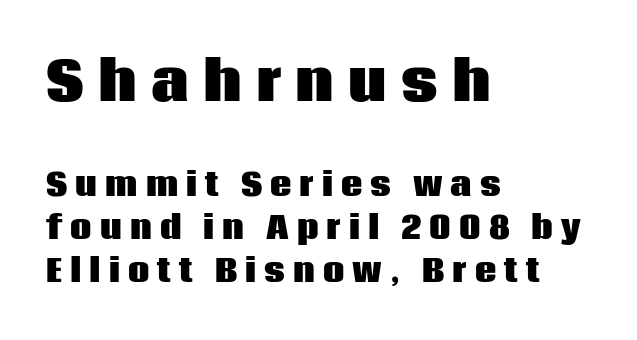
The image shows 53 px heavy sans-serif type, upright; set left-aligned, normal line spacing (1.43x), unusually wide letter spacing (+0.27 em), not underlined; the first (top) block is 1.77x larger; low stroke contrast and a large x-height.
